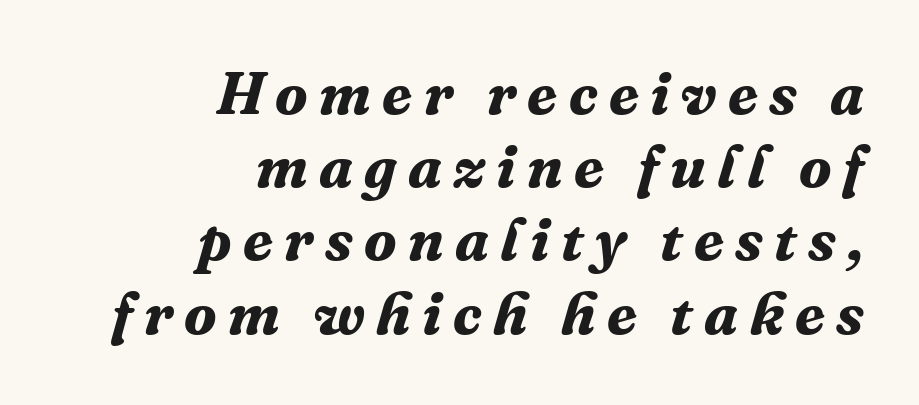
The image shows 60 px bold serif type, italic (leaning right); set right-aligned, line spacing 1.22x, not underlined; medium stroke contrast and a medium x-height.
